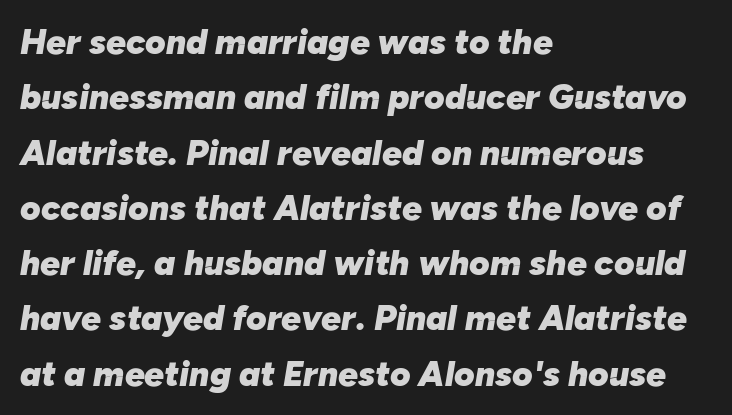
Q: Is the text bold? A: Yes.
Q: Is the text italic (slanted)? A: Yes, it leans right by about 10 degrees.
Q: Is the text underlined? A: No.
Q: How is the paragraph aligned? A: Left-aligned.
Q: Is the spacing between letters normal or unusually wide? A: Normal.
Q: Is the spacing between lines tight, normal or loose? A: Normal.
Q: Width (condensed, normal, or wide)? A: Normal.
Q: Stroke contrast? A: Low.
Q: x-height? A: Medium.
Q: Monospaced? A: No.
